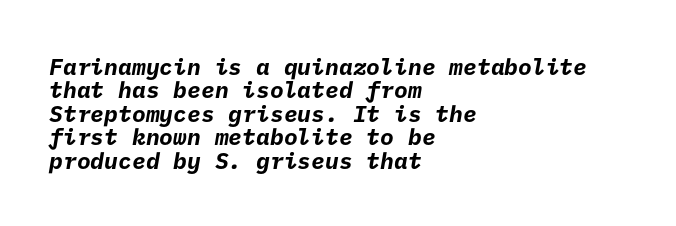
{"bold": "yes", "underline": "no", "align": "left", "line_spacing": "tight", "line_spacing_ratio": 1.02, "letter_spacing": "normal", "letter_spacing_em": 0.0, "glyph_px": 23}
